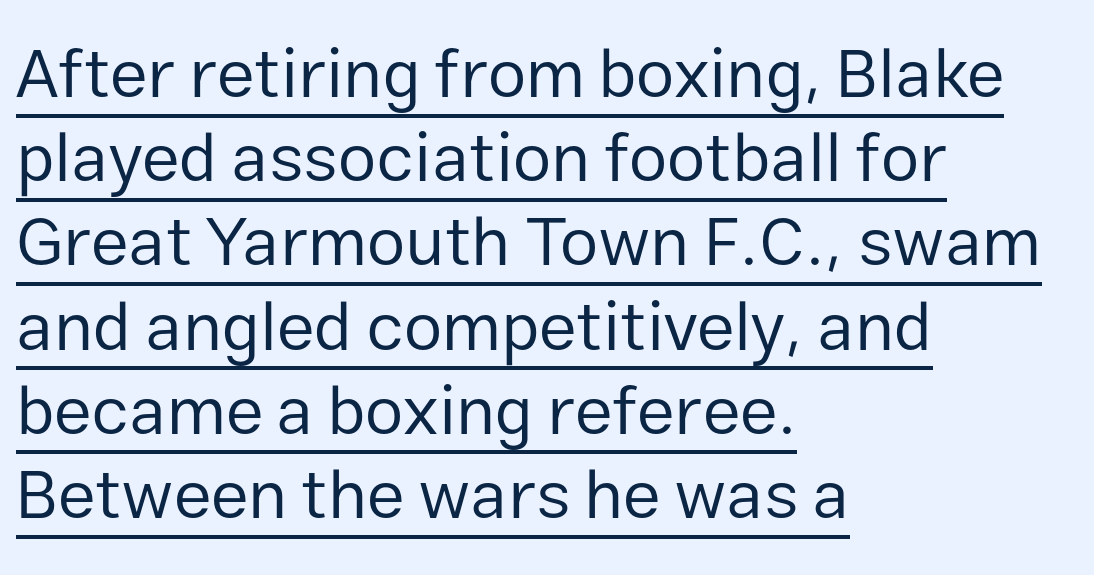
This is roman type, the default non-slanted kind. This sample uses plain, unmodified letter spacing. Character widths vary here, with narrow letters taking less room than wide ones. Somebody hit Ctrl+U on this one — the words are underlined. Typographically, this falls in the sans-serif category.
